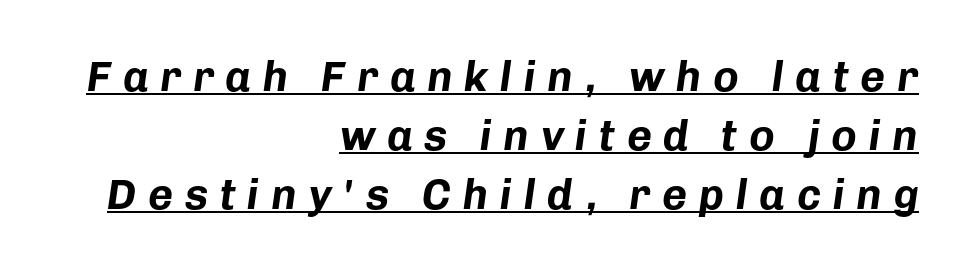
The rendering uses a bold face; every stroke is thick and dark. The passage shown is typed in a proportional face where columns would drift. This rendering features underlined lettering. In terms of leading, this rendering sits right in the middle. The horizontal fit of the characters is loose and conspicuously gappy. Quick note: italic.
